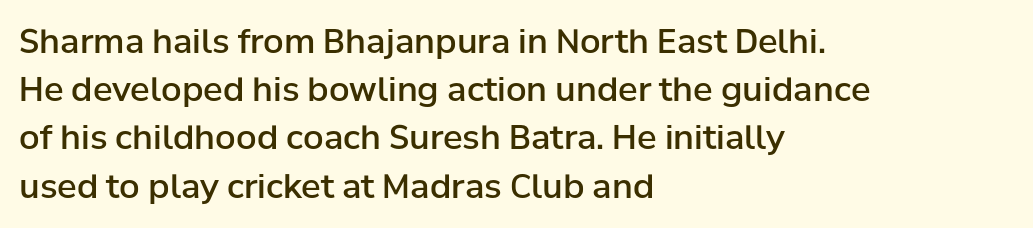
{"serif": "no", "italic": "no", "bold": "semi", "weight": "semibold", "width": "normal", "stroke_contrast": "low", "x_height": "medium", "monospaced": "no", "underline": "no", "align": "left", "line_spacing": "normal", "line_spacing_ratio": 1.46, "letter_spacing": "normal", "letter_spacing_em": 0.0, "glyph_px": 33}
